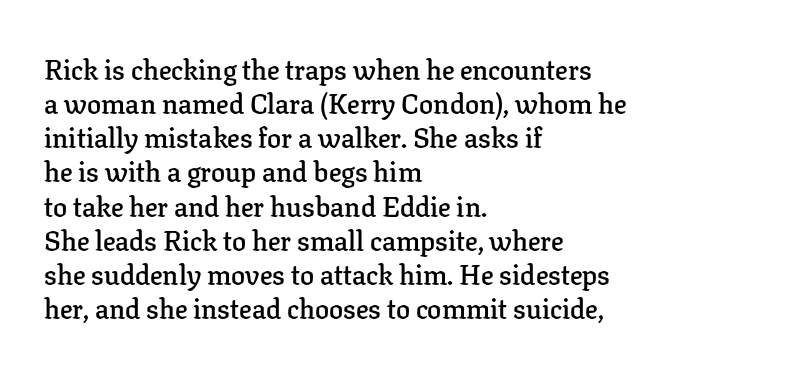
Q: Is the text bold? A: Semi-bold.
Q: Is the text italic (slanted)? A: No, it is upright.
Q: Is the typeface a serif or a sans-serif typeface? A: Serif.
Q: Is the text underlined? A: No.
Q: How is the paragraph aligned? A: Left-aligned.
Q: Is the spacing between letters normal or unusually wide? A: Normal.
Q: Width (condensed, normal, or wide)? A: Normal.
Q: Stroke contrast? A: Low.
Q: x-height? A: Medium.
Q: Monospaced? A: No.
